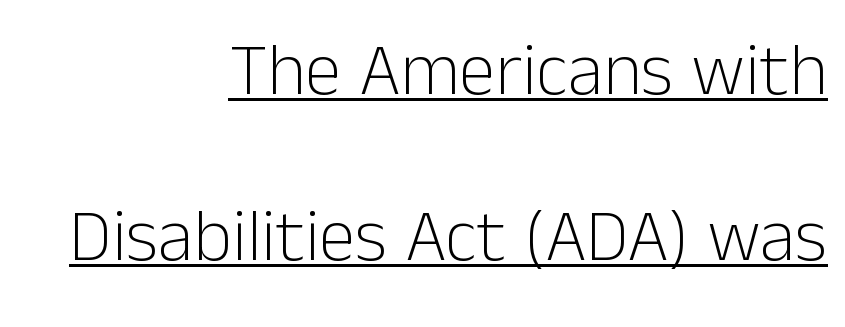
{"serif": "no", "italic": "no", "bold": "no", "weight": "light", "width": "normal", "stroke_contrast": "low", "x_height": "medium", "monospaced": "no", "underline": "yes", "align": "right", "line_spacing": "loose", "line_spacing_ratio": 2.24, "letter_spacing": "normal", "letter_spacing_em": 0.0, "glyph_px": 74}
